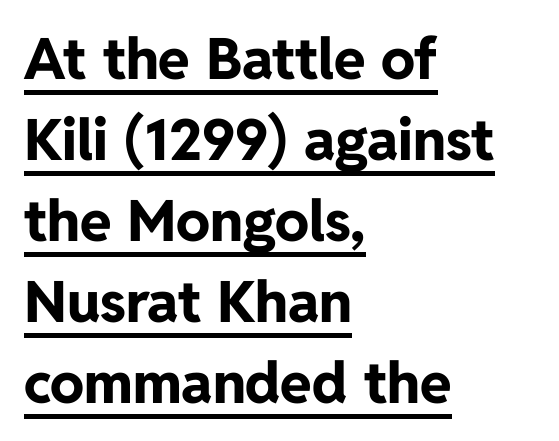
Q: Is the text bold? A: Yes.
Q: Is the text italic (slanted)? A: No, it is upright.
Q: Is the typeface a serif or a sans-serif typeface? A: Sans-serif.
Q: Is the text underlined? A: Yes.
Q: How is the paragraph aligned? A: Left-aligned.
Q: Is the spacing between letters normal or unusually wide? A: Normal.
Q: Is the spacing between lines tight, normal or loose? A: Normal.
Q: Width (condensed, normal, or wide)? A: Normal.
Q: Stroke contrast? A: Low.
Q: x-height? A: Medium.
Q: Monospaced? A: No.
